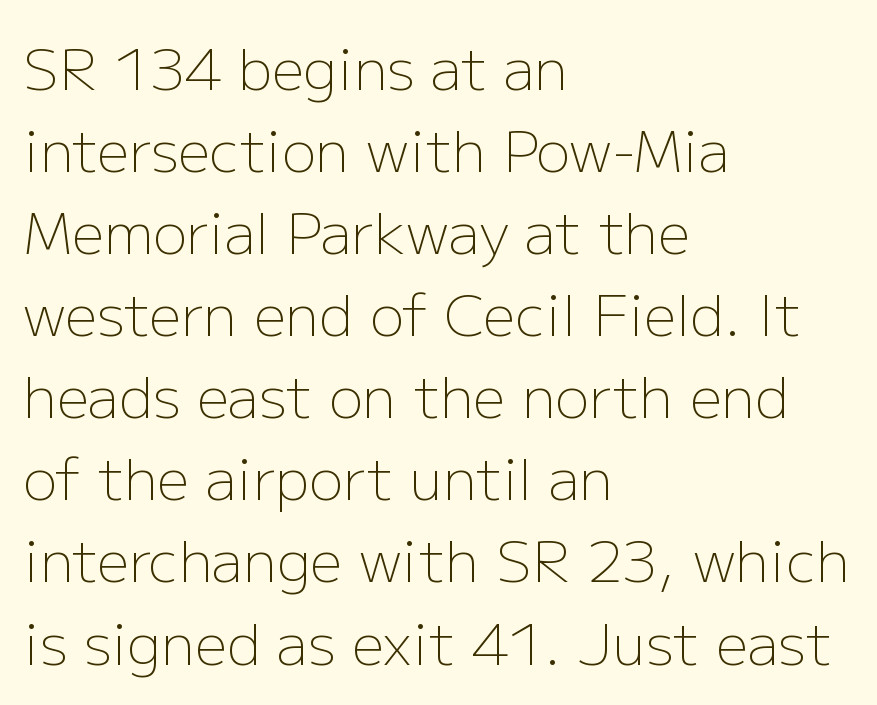
{"serif": "no", "italic": "no", "bold": "no", "weight": "light", "width": "normal", "stroke_contrast": "low", "x_height": "medium", "monospaced": "no", "underline": "no", "align": "left", "line_spacing": "normal", "line_spacing_ratio": 1.44, "letter_spacing": "normal", "letter_spacing_em": 0.0, "glyph_px": 57}
